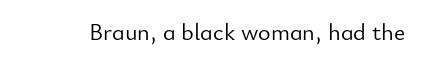
The image shows 24 px text type, upright; set normal letter spacing, not underlined.
